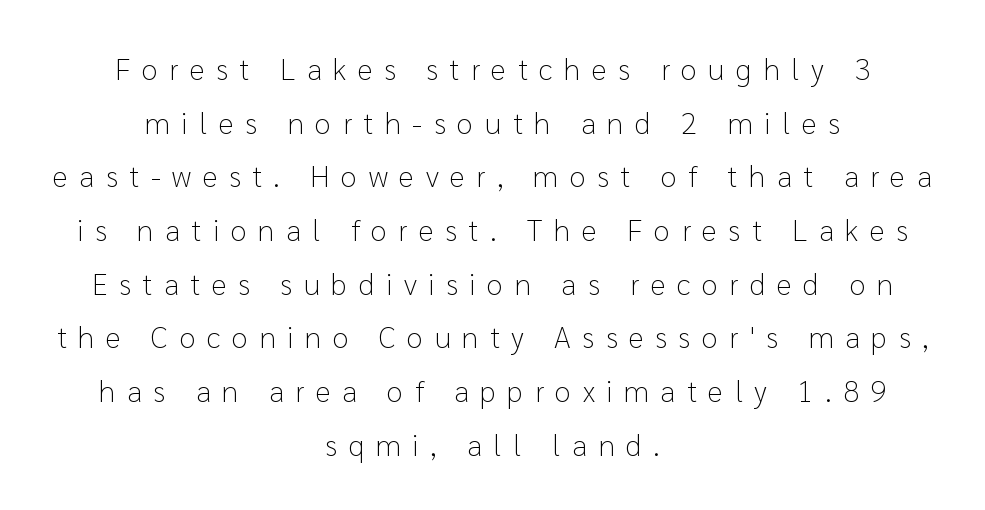
{"serif": "no", "italic": "no", "bold": "no", "weight": "light", "width": "normal", "stroke_contrast": "low", "x_height": "medium", "monospaced": "no", "underline": "no", "align": "center", "line_spacing_ratio": 1.79, "letter_spacing": "wide", "letter_spacing_em": 0.38, "glyph_px": 30}
